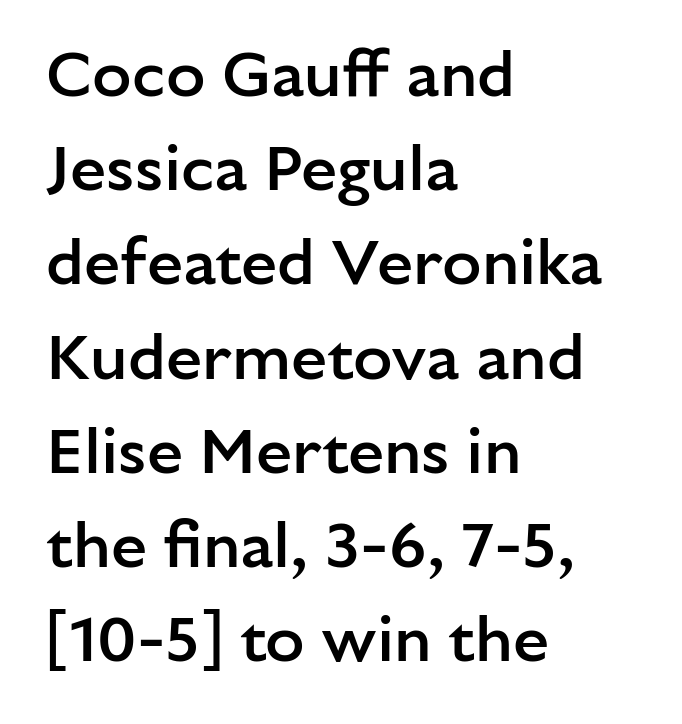
Nobody touched the tracking dial on this one. What kind of face is this? One without serifs — a sans. The rendering uses a moderate line-height, typical for paragraphs. Upright lettering throughout. Every letter is mildly thick-stroked: semibold rather than bold.
